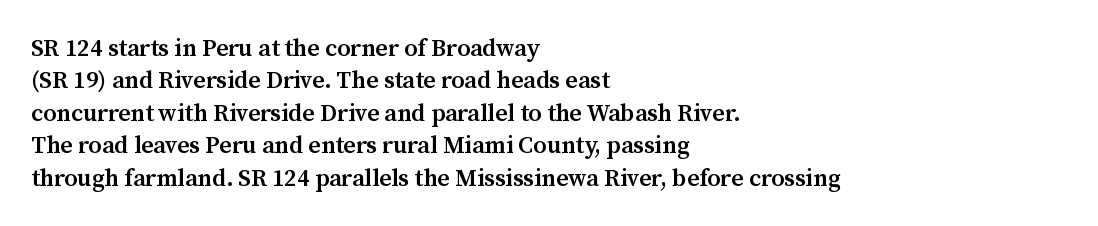
Does the leading feel generous? No, just average. Words float on clear page, feet unadorned. These lines carry some extra weight — a demibold, not a full bold. A classic flush-left, rag-right setting is used for this passage. The letters sit at their default tracking, neither squeezed nor spread.
